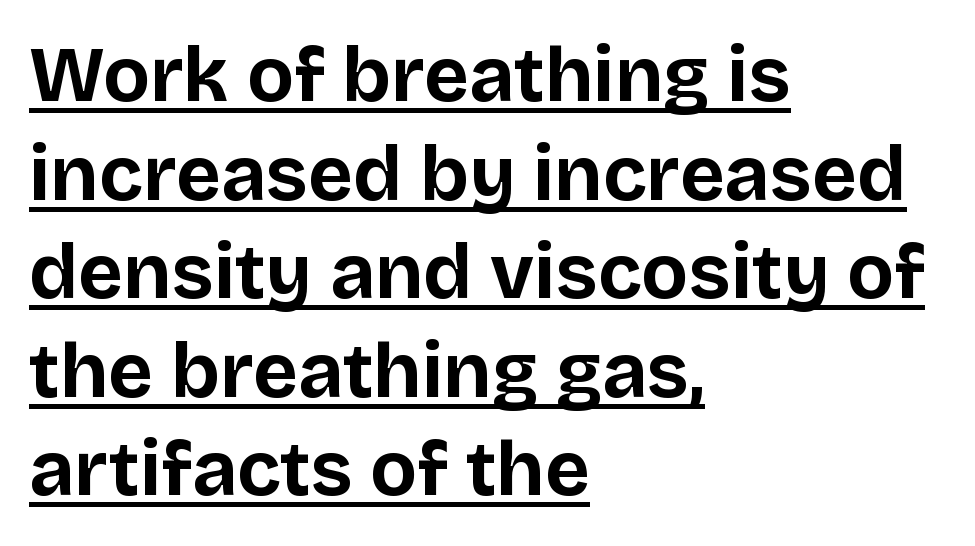
Between one letter and the next there's only the usual sliver of space. As a designer I'd log this as weight 700, bold. The typesetter chose a ragged-right arrangement here. It's the straight-up-and-down kind of type. Underlining? Definitely there.
